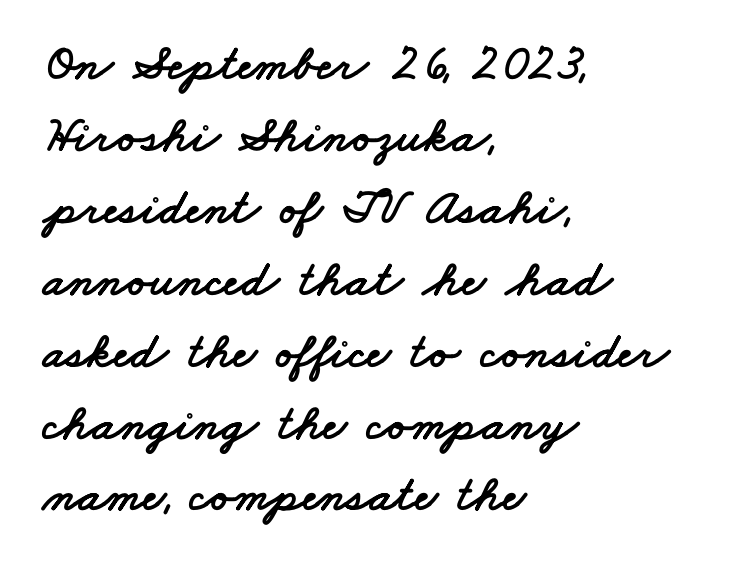
{"serif": "no", "width": "wide", "stroke_contrast": "low", "x_height": "small", "monospaced": "no", "underline": "no", "align": "left", "line_spacing": "normal", "line_spacing_ratio": 1.41, "letter_spacing": "normal", "letter_spacing_em": 0.0, "glyph_px": 51}
